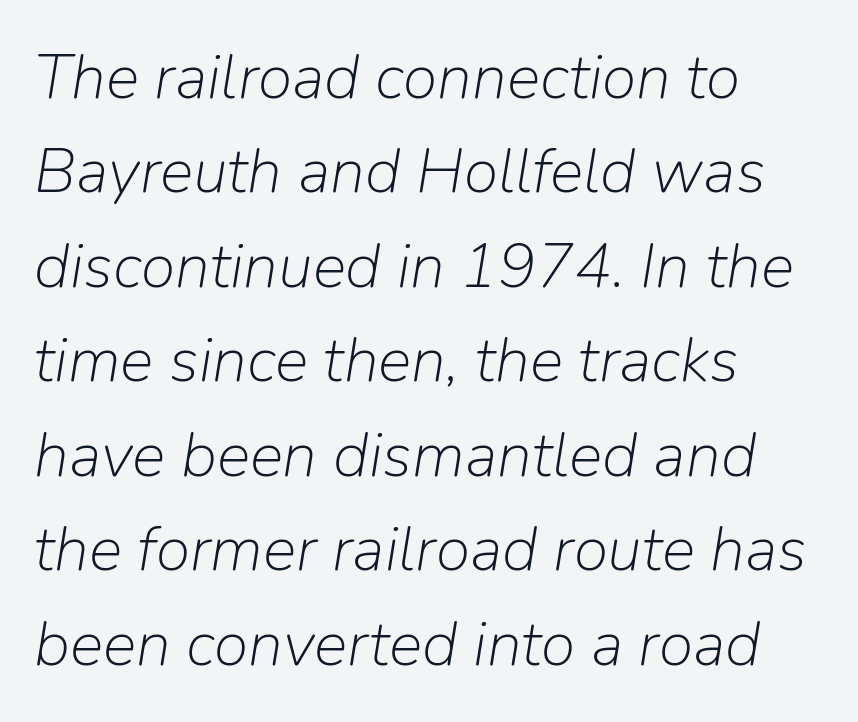
The image shows 63 px light type, italic (leaning right); set left-aligned, normal line spacing (1.5x), normal letter spacing, not underlined; low stroke contrast and a medium x-height.
